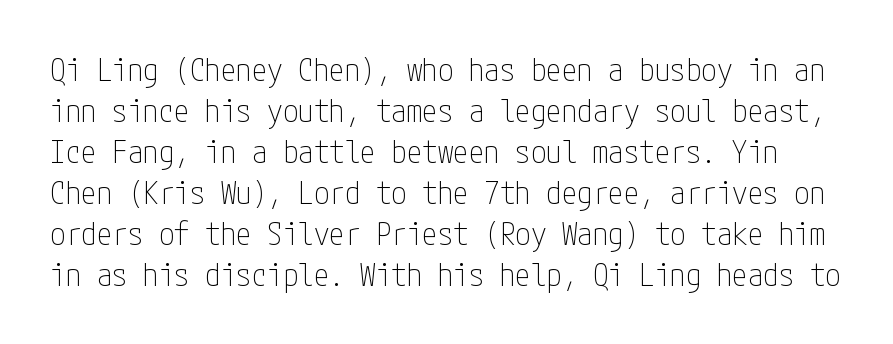
The image shows 31 px thin, condensed sans-serif type, upright; set normal line spacing (1.32x), normal letter spacing, not underlined; low stroke contrast and a medium x-height.
